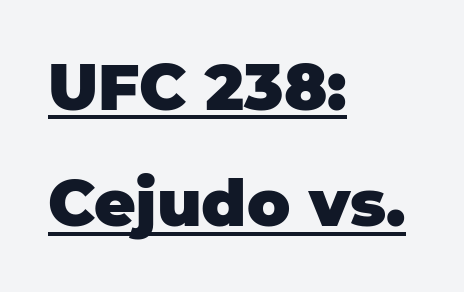
Q: Is the text bold? A: Yes.
Q: Is the text italic (slanted)? A: No, it is upright.
Q: Is the typeface a serif or a sans-serif typeface? A: Sans-serif.
Q: Is the text underlined? A: Yes.
Q: How is the paragraph aligned? A: Left-aligned.
Q: Is the spacing between letters normal or unusually wide? A: Normal.
Q: Width (condensed, normal, or wide)? A: Normal.
Q: Stroke contrast? A: Low.
Q: x-height? A: Large.
Q: Monospaced? A: No.
